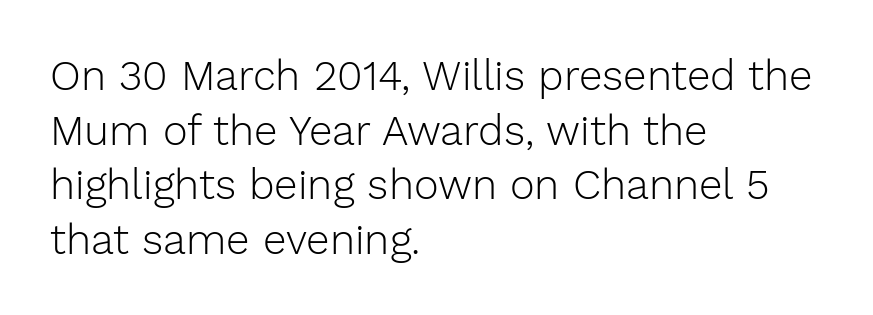
The image shows 42 px light sans-serif type, upright; set left-aligned, normal line spacing (1.3x), normal letter spacing, not underlined; low stroke contrast and a medium x-height.
